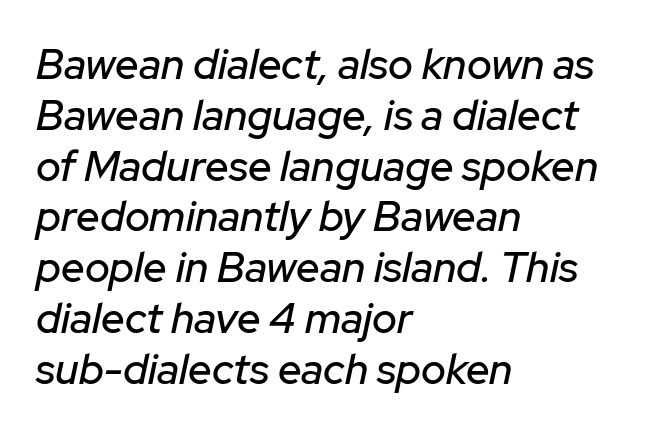
Q: Is the text italic (slanted)? A: Yes, it leans right by about 12 degrees.
Q: Is the text underlined? A: No.
Q: How is the paragraph aligned? A: Left-aligned.
Q: Is the spacing between letters normal or unusually wide? A: Normal.
Q: Width (condensed, normal, or wide)? A: Normal.
Q: Stroke contrast? A: Low.
Q: x-height? A: Medium.
Q: Monospaced? A: No.
